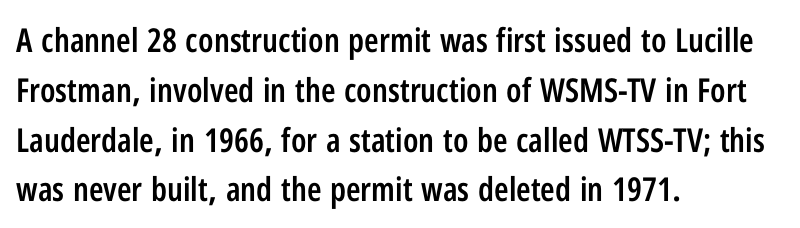
The image shows 33 px semibold, condensed sans-serif type, upright; set left-aligned, normal line spacing (1.51x), normal letter spacing, not underlined; low stroke contrast and a medium x-height.
